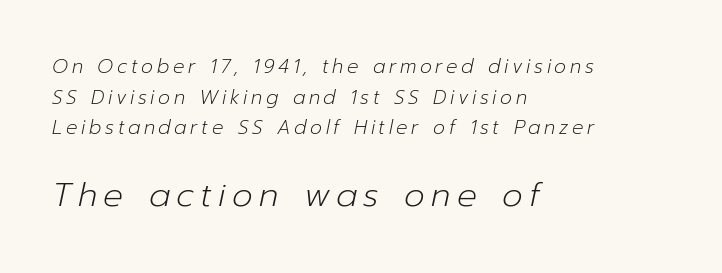
The strip under each line holds only bare page. Observe the lean: these are italic letterforms. Is the type heavy? It reads as light-to-regular instead. Regarding leading, the lines here are spaced in the standard way. Looks like regular typesetting: each glyph gets only the width it needs.
